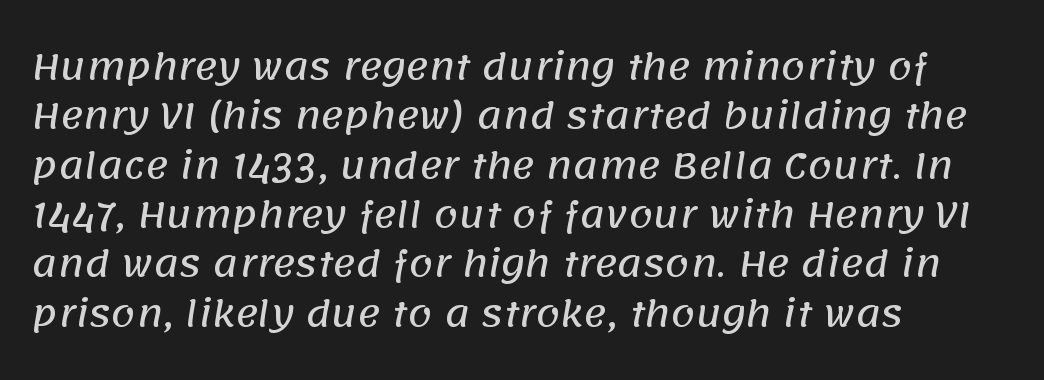
The image shows 35 px sans-serif type; set left-aligned, normal line spacing (1.41x), normal letter spacing, not underlined; low stroke contrast and a large x-height.
